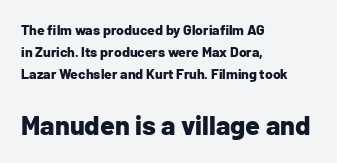
The image shows 27 px bold type, upright; set left-aligned, normal line spacing (1.56x), normal letter spacing, not underlined; the second (bottom) block is 1.93x larger.
